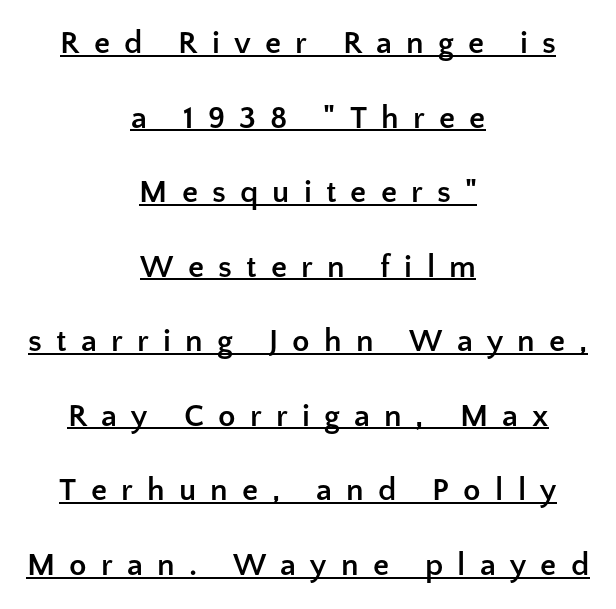
The image shows 32 px semibold sans-serif type, upright; set centered, loose line spacing (2.33x), unusually wide letter spacing (+0.44 em), underlined; low stroke contrast and a medium x-height.
